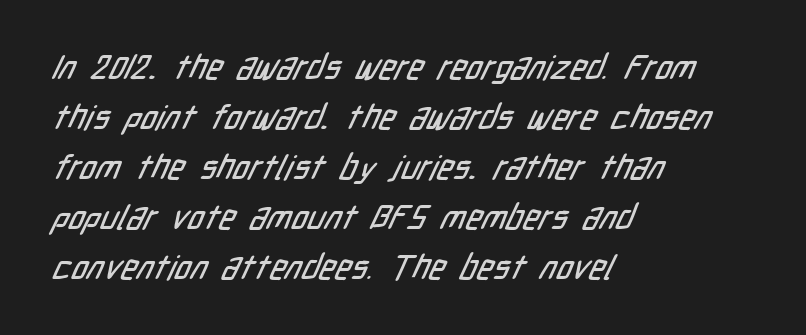
Q: Is the typeface a serif or a sans-serif typeface? A: Sans-serif.
Q: Is the text underlined? A: No.
Q: How is the paragraph aligned? A: Left-aligned.
Q: Is the spacing between letters normal or unusually wide? A: Normal.
Q: Is the spacing between lines tight, normal or loose? A: Normal.
Q: Width (condensed, normal, or wide)? A: Condensed.
Q: Stroke contrast? A: Low.
Q: x-height? A: Medium.
Q: Monospaced? A: No.
